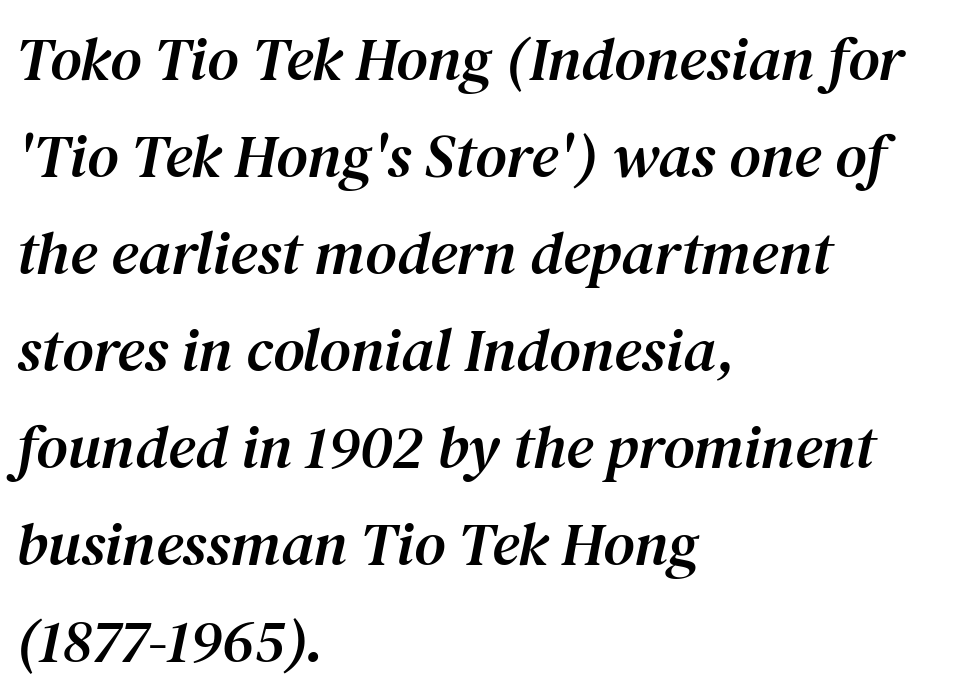
Q: Is the text italic (slanted)? A: Yes, it leans right by about 12 degrees.
Q: Is the typeface a serif or a sans-serif typeface? A: Serif.
Q: Is the text underlined? A: No.
Q: How is the paragraph aligned? A: Left-aligned.
Q: Is the spacing between letters normal or unusually wide? A: Normal.
Q: Is the spacing between lines tight, normal or loose? A: Normal.
Q: Width (condensed, normal, or wide)? A: Normal.
Q: Stroke contrast? A: Medium.
Q: x-height? A: Medium.
Q: Monospaced? A: No.
